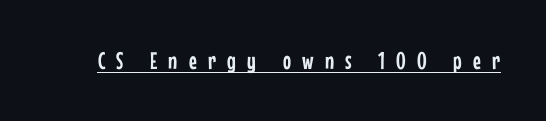
The image shows 24 px text type, upright; set unusually wide letter spacing (+0.47 em), underlined.
